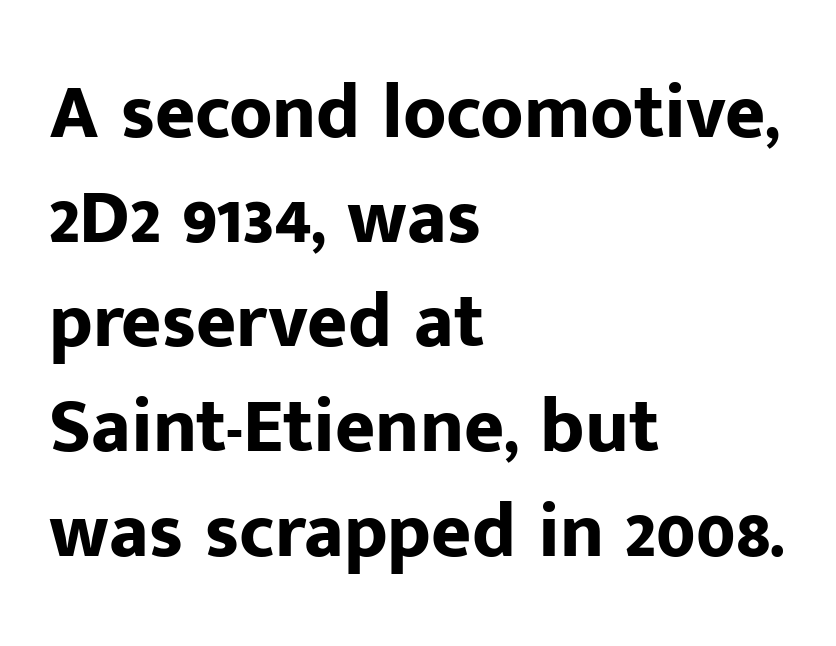
Q: Is the text bold? A: Yes.
Q: Is the text italic (slanted)? A: No, it is upright.
Q: Is the typeface a serif or a sans-serif typeface? A: Sans-serif.
Q: Is the text underlined? A: No.
Q: How is the paragraph aligned? A: Left-aligned.
Q: Is the spacing between letters normal or unusually wide? A: Normal.
Q: Is the spacing between lines tight, normal or loose? A: Normal.
Q: Width (condensed, normal, or wide)? A: Normal.
Q: Stroke contrast? A: Low.
Q: x-height? A: Medium.
Q: Monospaced? A: No.
